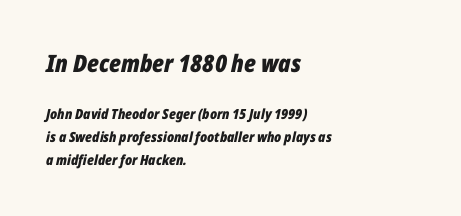
The image shows 24 px bold type, italic (leaning right); set left-aligned, normal line spacing (1.63x), normal letter spacing, not underlined; the first (top) block is 1.71x larger.
